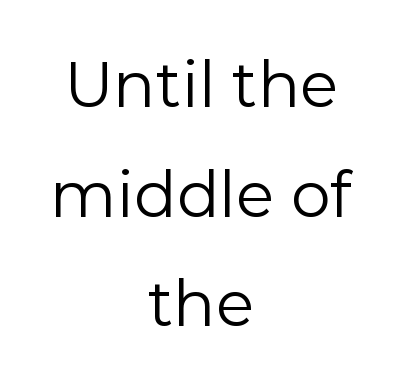
{"serif": "no", "italic": "no", "bold": "no", "weight": "regular", "width": "normal", "stroke_contrast": "low", "x_height": "medium", "monospaced": "no", "underline": "no", "align": "center", "line_spacing_ratio": 1.74, "letter_spacing": "normal", "letter_spacing_em": 0.0, "glyph_px": 63}
